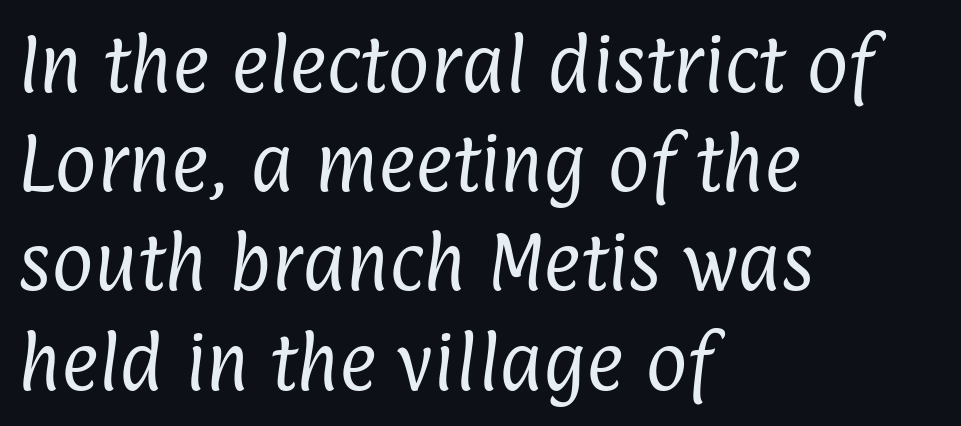
Leftover space on each line is placed entirely after the last word. What kind of face is this? One without serifs — a sans. Standard letterfit; no display-style spreading of the glyphs. The passage shown stacks its lines at a standard gap. The face used here is proportionally spaced, like ordinary book or web type. Descenders hang freely into open space.
